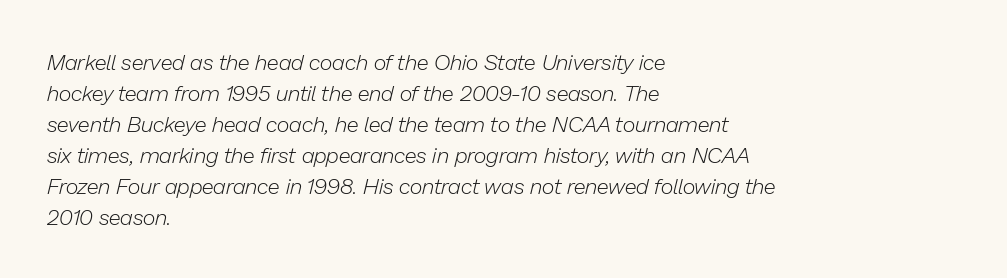
{"italic": "yes", "lean": "right", "slant_degrees": 13, "bold": "no", "underline": "no", "align": "left", "line_spacing": "normal", "line_spacing_ratio": 1.41, "letter_spacing": "normal", "letter_spacing_em": 0.0, "glyph_px": 22}
